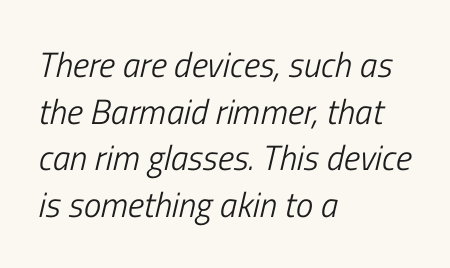
Designer's note — italics engaged. The baseline area is clear. The tracking reads as untouched default to a designer's eye. Stems here are at most as thick as an everyday book face.
